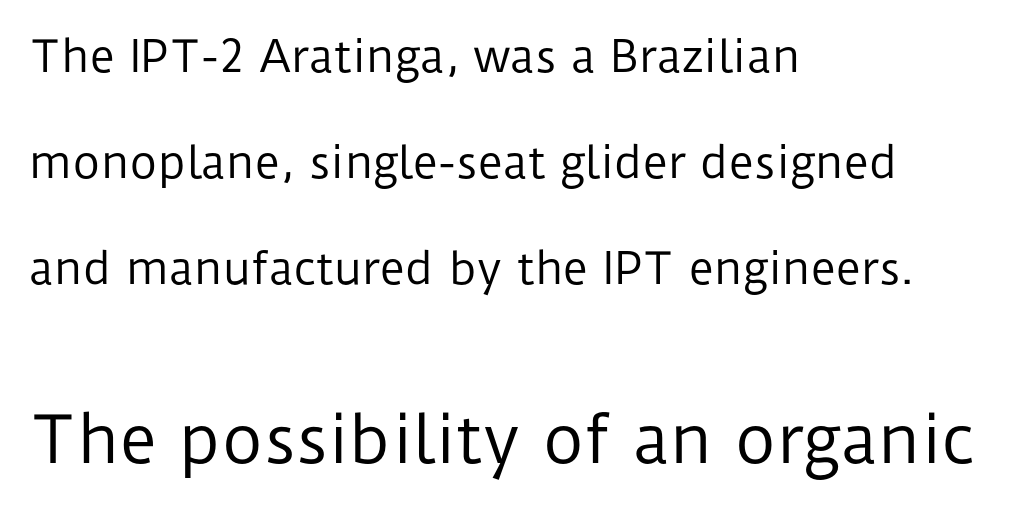
{"serif": "no", "italic": "no", "bold": "no", "weight": "regular", "width": "normal", "stroke_contrast": "low", "x_height": "medium", "monospaced": "no", "underline": "no", "align": "left", "line_spacing": "loose", "line_spacing_ratio": 2.47, "letter_spacing": "normal", "letter_spacing_em": 0.0, "larger_block": "second", "size_ratio": 1.49, "glyph_px": 64}
